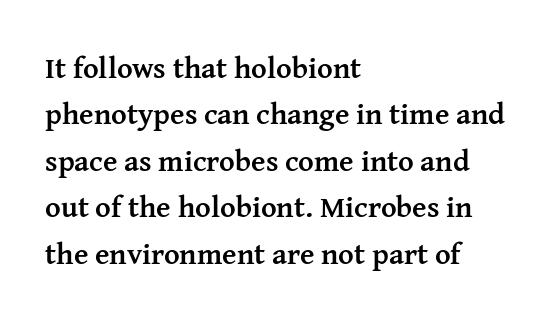
Rows of type keep a routine distance in the vertical direction. The face used here is rendered with its standard letterfit. If you drew a ruler down the left edge, every line would touch it. The gap between lines stays unmarked.
